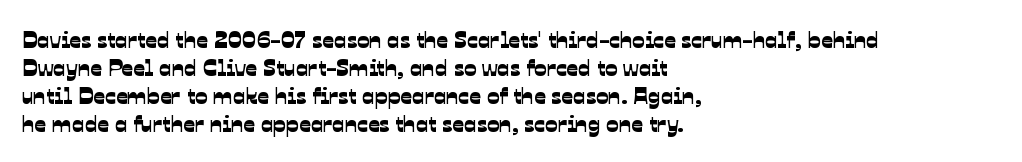
Q: Is the text underlined? A: No.
Q: How is the paragraph aligned? A: Left-aligned.
Q: Is the spacing between letters normal or unusually wide? A: Normal.
